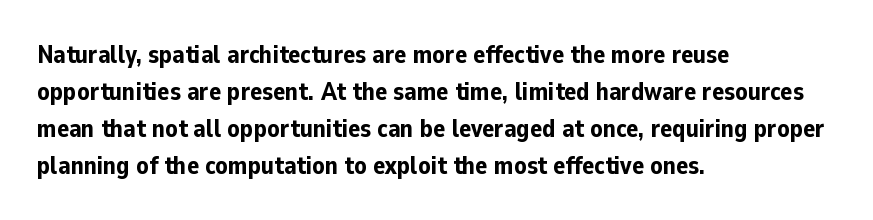
{"italic": "no", "bold": "yes", "underline": "no", "align": "left", "line_spacing": "normal", "line_spacing_ratio": 1.48, "letter_spacing": "normal", "letter_spacing_em": 0.0, "glyph_px": 25}
